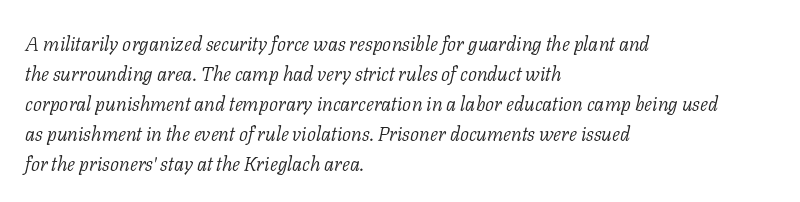
The image shows 20 px text type, italic (leaning right); set left-aligned, normal line spacing (1.5x), normal letter spacing, not underlined.
